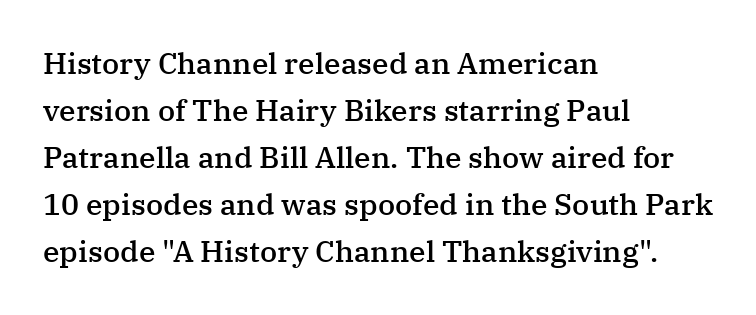
The image shows 30 px semibold serif type, upright; set left-aligned, normal line spacing (1.57x), normal letter spacing, not underlined; medium stroke contrast and a medium x-height.
